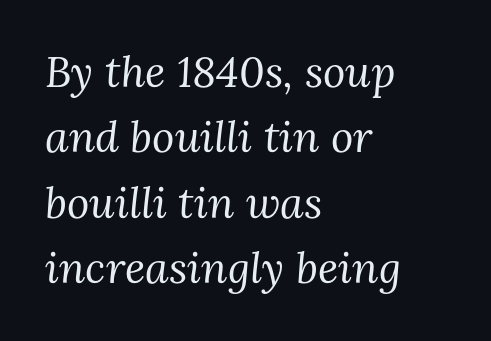
The image shows 43 px regular-weight serif type, italic (leaning right); set left-aligned, normal line spacing (1.52x), normal letter spacing, not underlined; medium stroke contrast and a medium x-height.
